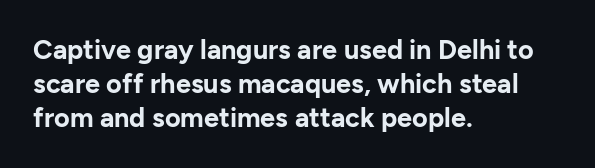
Q: Is the text bold? A: Yes.
Q: Is the text italic (slanted)? A: No, it is upright.
Q: Is the text underlined? A: No.
Q: How is the paragraph aligned? A: Left-aligned.
Q: Is the spacing between letters normal or unusually wide? A: Normal.
Q: Is the spacing between lines tight, normal or loose? A: Normal.
